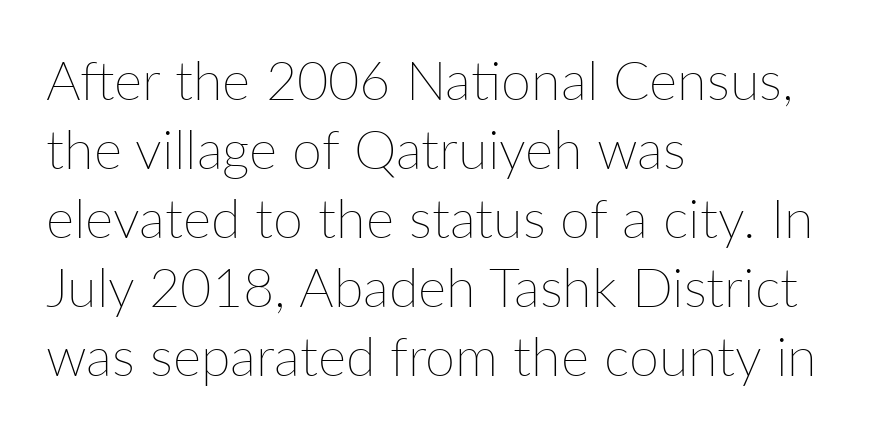
The image shows 54 px thin type, upright; set left-aligned, normal line spacing (1.28x), normal letter spacing, not underlined; low stroke contrast and a medium x-height.
